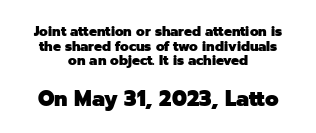
It's the straight-up-and-down kind of type. Weight: bold. Characters follow at the spacing the type designer built in. The strip under each line holds only bare page. The letters in the lower block stand taller than those in the block above. The lines are packed closely together with very little leading.
